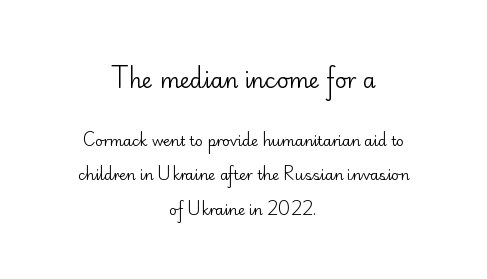
Q: Is the text bold? A: No.
Q: Is the text italic (slanted)? A: No, it is upright.
Q: Is the text underlined? A: No.
Q: How is the paragraph aligned? A: Centered.
Q: Is the spacing between letters normal or unusually wide? A: Normal.
Q: Is the spacing between lines tight, normal or loose? A: Loose.
Q: Which block of text is set in a larger size, the first (top) or the second (bottom)? A: The first (top) one.
